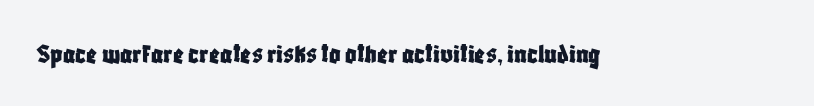
I'd call this a sans setting — the letters go barefoot. The space directly below the letters is spotless. Spacing verdict: proportional, widths tailored to each character. Do the letters lean? They stand straight.
